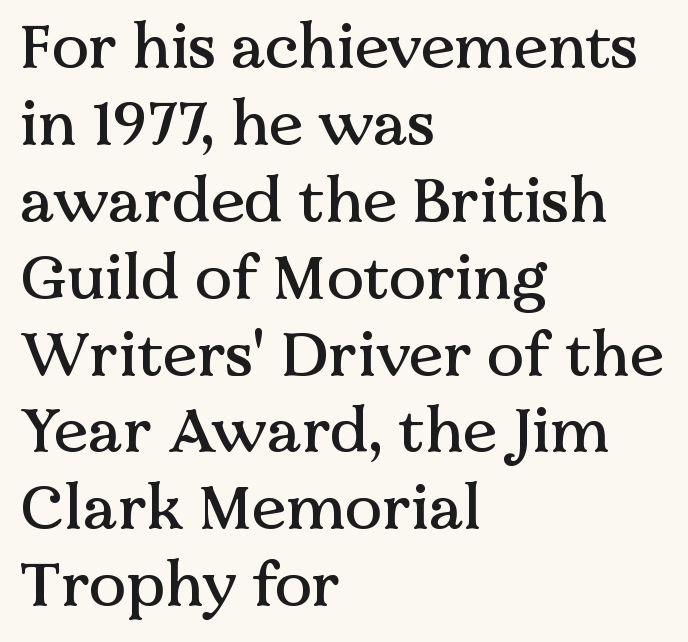
{"serif": "yes", "italic": "no", "width": "normal", "stroke_contrast": "medium", "x_height": "medium", "monospaced": "no", "underline": "no", "align": "left", "line_spacing_ratio": 1.24, "letter_spacing": "normal", "letter_spacing_em": 0.0, "glyph_px": 62}
